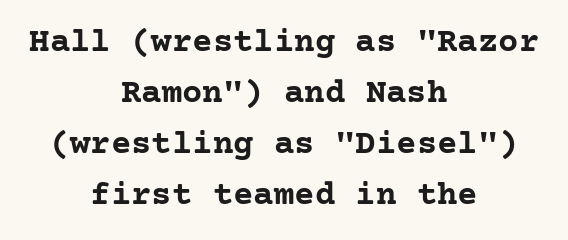
Q: Is the text bold? A: Yes.
Q: Is the text italic (slanted)? A: No, it is upright.
Q: Is the typeface a serif or a sans-serif typeface? A: Serif.
Q: Is the text underlined? A: No.
Q: How is the paragraph aligned? A: Centered.
Q: Is the spacing between letters normal or unusually wide? A: Normal.
Q: Is the spacing between lines tight, normal or loose? A: Normal.
Q: Width (condensed, normal, or wide)? A: Normal.
Q: Stroke contrast? A: Low.
Q: x-height? A: Medium.
